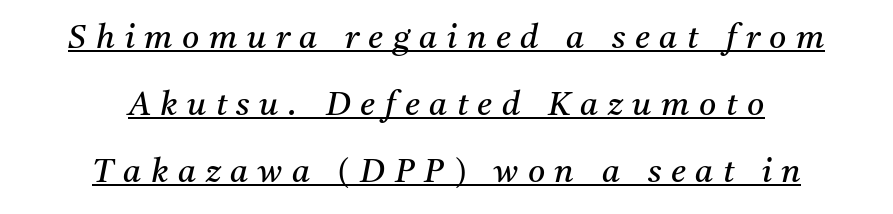
Q: Is the text bold? A: No.
Q: Is the text italic (slanted)? A: Yes, it leans right by about 11 degrees.
Q: Is the typeface a serif or a sans-serif typeface? A: Serif.
Q: Is the text underlined? A: Yes.
Q: How is the paragraph aligned? A: Centered.
Q: Is the spacing between letters normal or unusually wide? A: Unusually wide.
Q: Is the spacing between lines tight, normal or loose? A: Loose.
Q: Width (condensed, normal, or wide)? A: Normal.
Q: Stroke contrast? A: Medium.
Q: x-height? A: Medium.
Q: Monospaced? A: No.
